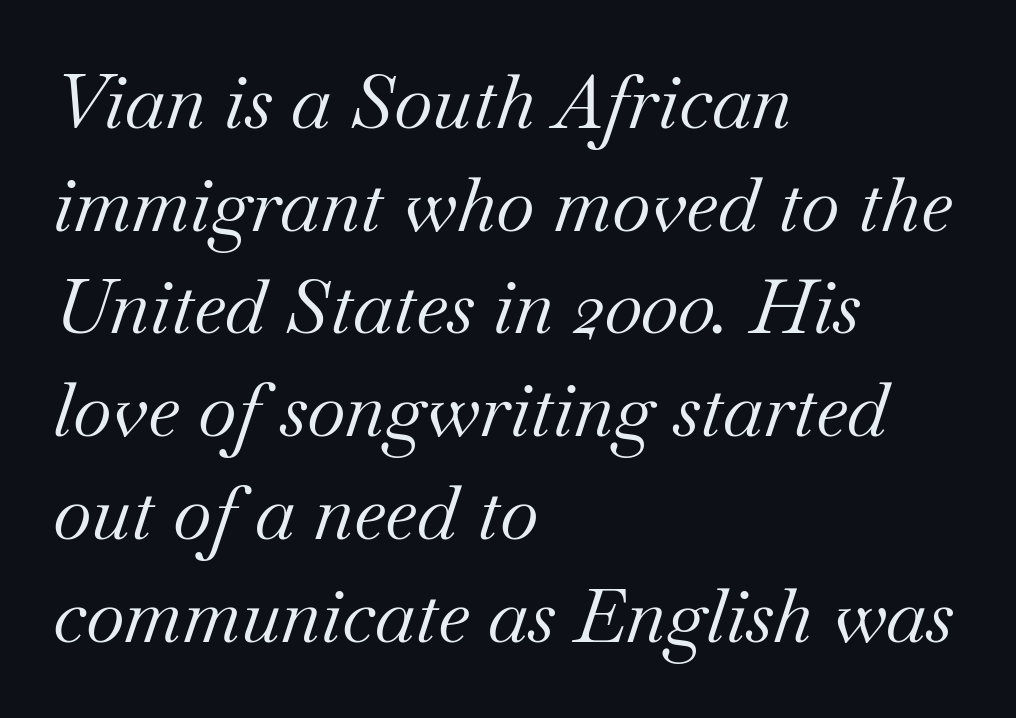
The image shows 75 px regular-weight serif type, italic (leaning right); set left-aligned, normal line spacing (1.37x), normal letter spacing, not underlined; medium stroke contrast and a small x-height.
